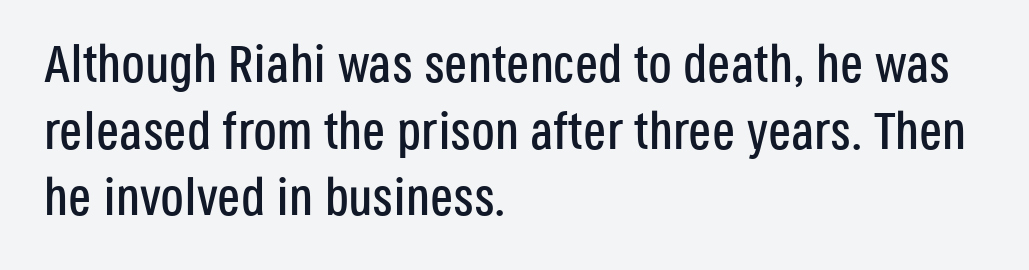
{"serif": "no", "italic": "no", "width": "condensed", "stroke_contrast": "low", "x_height": "large", "monospaced": "no", "underline": "no", "align": "left", "line_spacing": "normal", "line_spacing_ratio": 1.28, "letter_spacing": "normal", "letter_spacing_em": 0.0, "glyph_px": 52}
